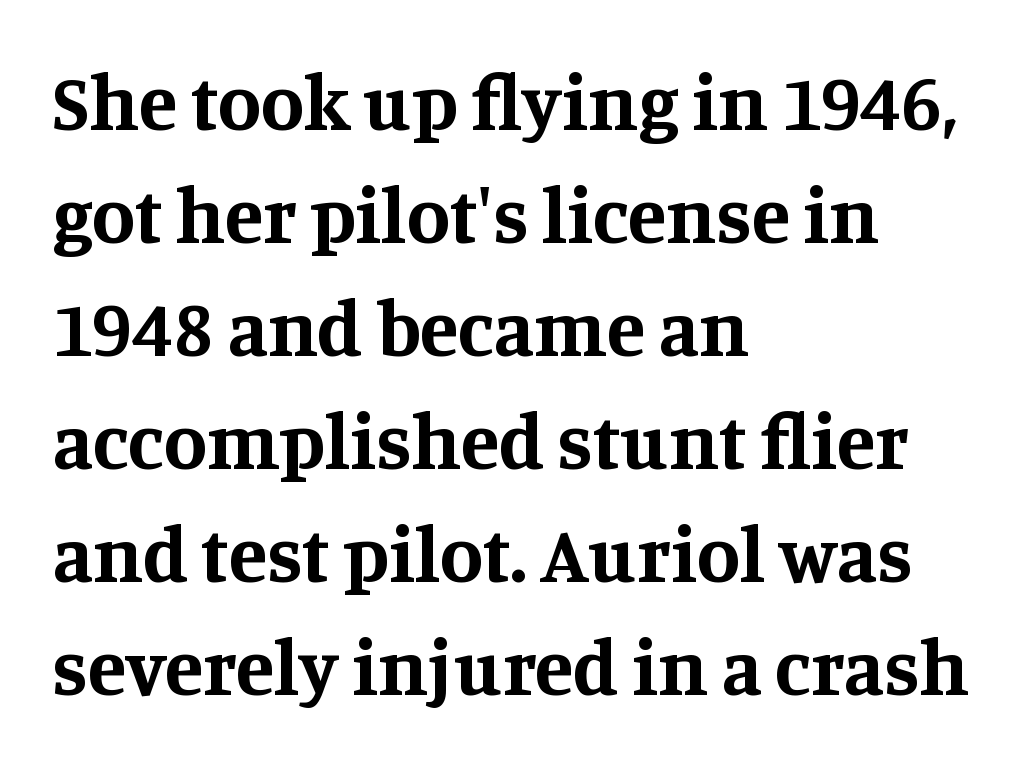
The image shows 79 px bold serif type, upright; set left-aligned, normal line spacing (1.43x), normal letter spacing, not underlined; medium stroke contrast and a large x-height.
